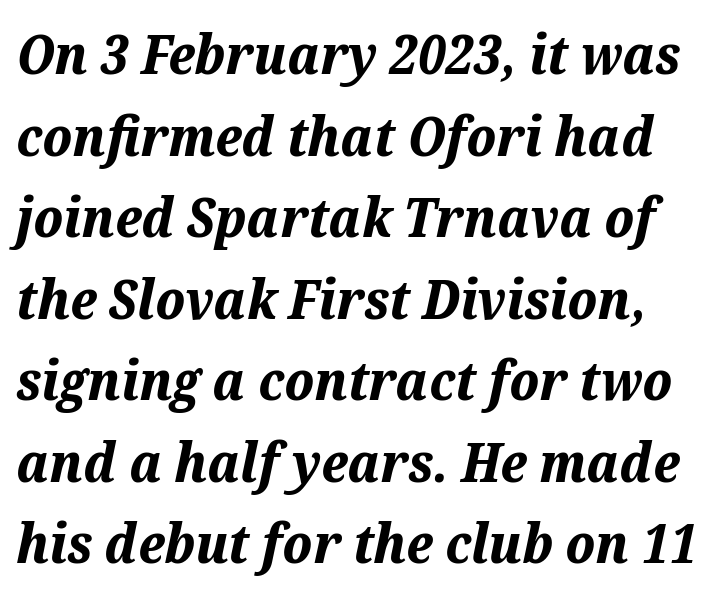
Q: Is the text bold? A: Yes.
Q: Is the text italic (slanted)? A: Yes, it leans right by about 12 degrees.
Q: Is the text underlined? A: No.
Q: Is the spacing between letters normal or unusually wide? A: Normal.
Q: Is the spacing between lines tight, normal or loose? A: Normal.
Q: Width (condensed, normal, or wide)? A: Normal.
Q: Stroke contrast? A: Medium.
Q: x-height? A: Medium.
Q: Monospaced? A: No.
